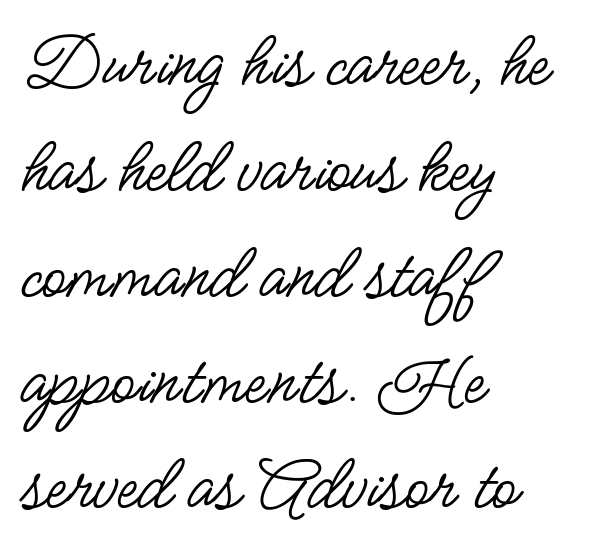
A typesetter would call this zero additional tracking. The rendering uses a moderate line-height, typical for paragraphs. Unbolded letterforms with no extra heft. Notice how the passage keeps a crisp vertical edge on the left only. Quick note: underline off.
